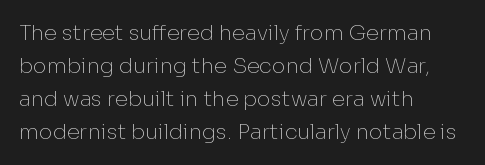
{"italic": "no", "bold": "no", "underline": "no", "align": "left", "line_spacing": "normal", "line_spacing_ratio": 1.57, "letter_spacing": "normal", "letter_spacing_em": 0.0, "glyph_px": 21}
